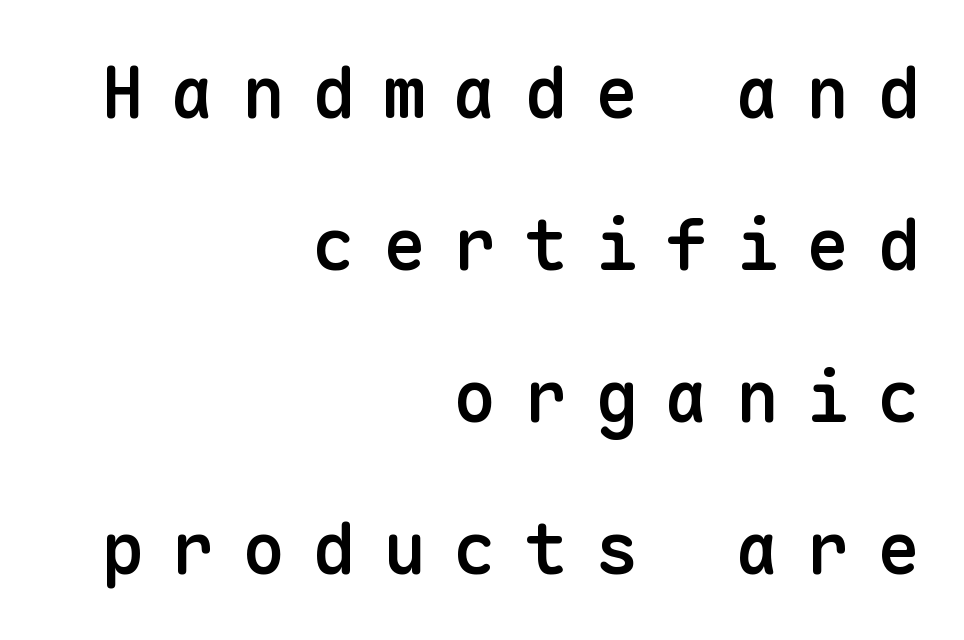
The image shows 72 px semibold sans-serif type, upright, monospaced; set right-aligned, loose line spacing (2.11x), unusually wide letter spacing (+0.38 em), not underlined; low stroke contrast and a medium x-height.
